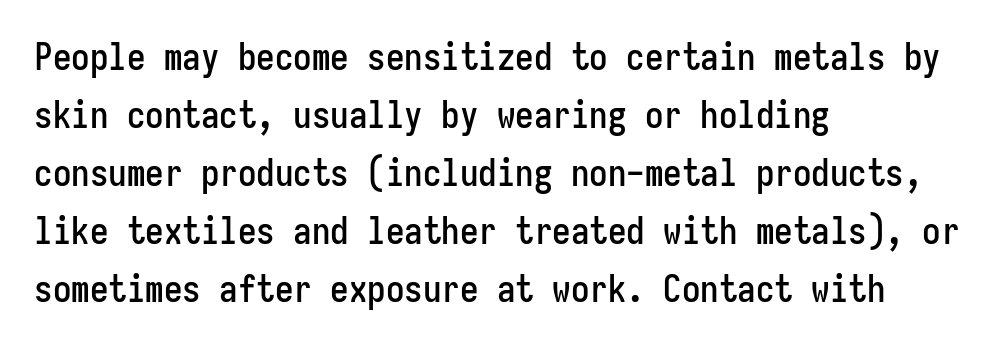
Is there much room between lines? A standard amount, neither cramped nor airy. There is no visible air inserted between adjacent glyphs. Each row of text sits above clean, open space. I'd call this a sans setting — the letters go barefoot. The passage is arranged the way most books set body copy — flush left. The letters march in equal steps, a hallmark of fixed-pitch type.
